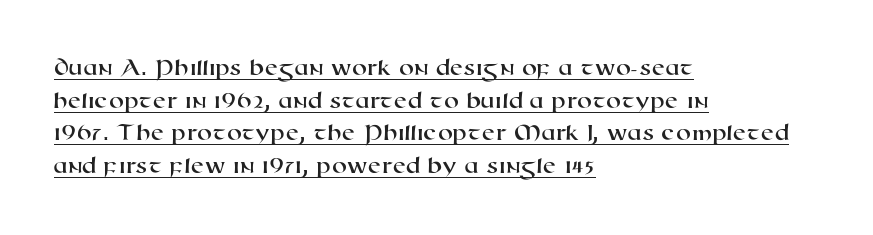
A continuous stroke trails under the words, as in a hyperlink. The tracking reads as untouched default to a designer's eye. Line beginnings align vertically; line endings do not. The vertical gap from one line to the next is medium.
